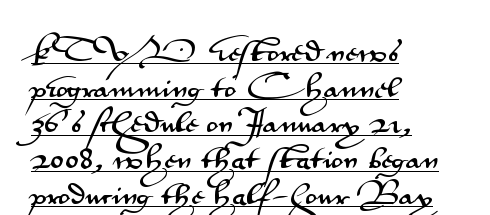
Q: Is the text italic (slanted)? A: Yes.
Q: Is the text underlined? A: Yes.
Q: How is the paragraph aligned? A: Left-aligned.
Q: Is the spacing between letters normal or unusually wide? A: Normal.
Q: Is the spacing between lines tight, normal or loose? A: Normal.
